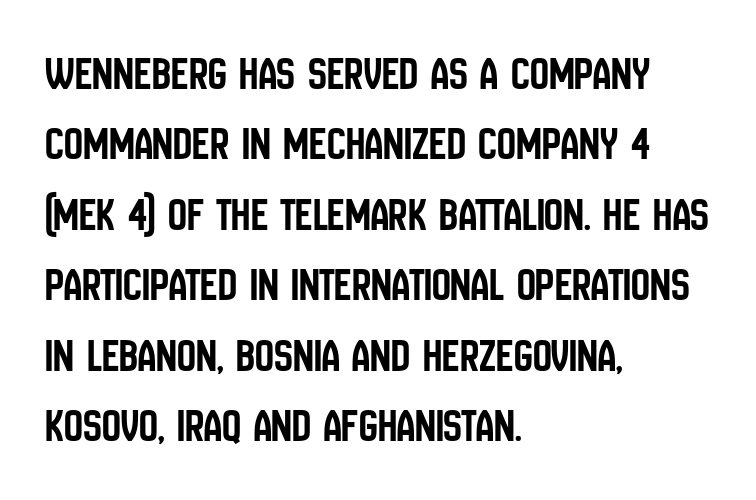
{"serif": "no", "italic": "no", "width": "condensed", "stroke_contrast": "low", "x_height": "large", "monospaced": "no", "underline": "no", "align": "left", "line_spacing": "normal", "line_spacing_ratio": 1.5, "letter_spacing": "normal", "letter_spacing_em": 0.0, "glyph_px": 47}
